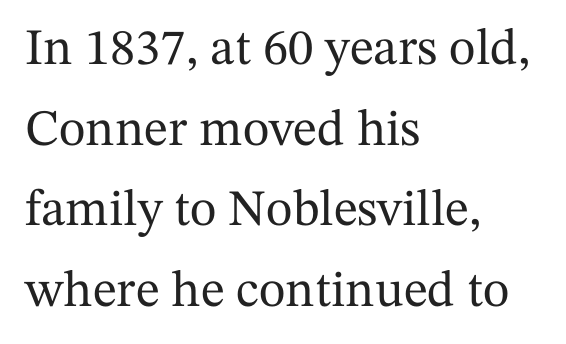
The string is rendered with underlining switched off. Casual observation: everything's shoved over to the left. The glyphs in this specimen are seriffed. Looks like regular typesetting: each glyph gets only the width it needs. Compared with typical body copy, the letter spacing here is the same. Regular leading.
